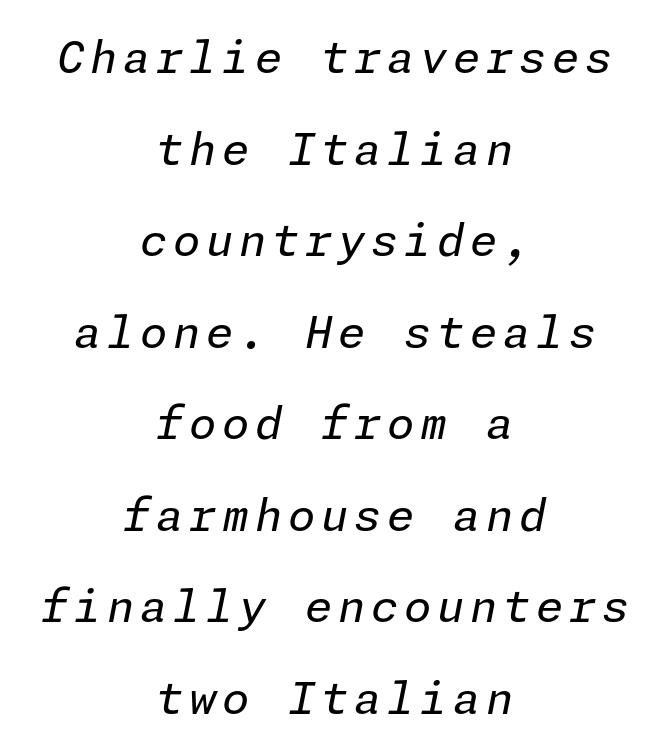
{"italic": "yes", "lean": "right", "slant_degrees": 11, "bold": "no", "weight": "regular", "width": "normal", "stroke_contrast": "low", "x_height": "medium", "underline": "no", "align": "center", "line_spacing": "loose", "line_spacing_ratio": 2.08, "glyph_px": 44}
